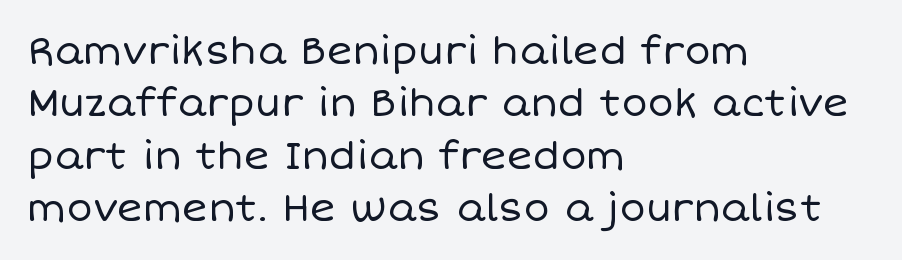
{"italic": "no", "bold": "no", "weight": "regular", "width": "normal", "stroke_contrast": "low", "x_height": "large", "monospaced": "no", "underline": "no", "align": "left", "line_spacing": "normal", "line_spacing_ratio": 1.34, "letter_spacing": "normal", "letter_spacing_em": 0.0, "glyph_px": 39}
